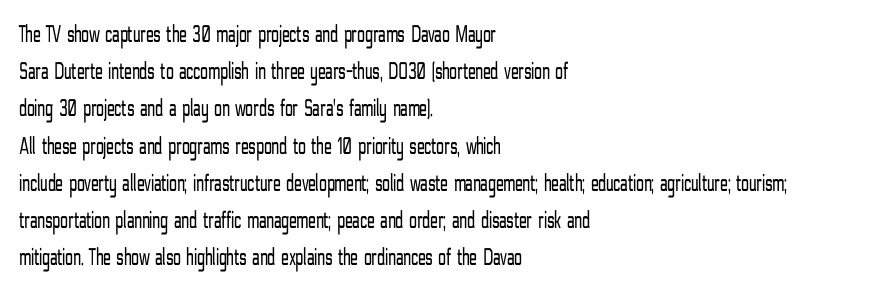
{"italic": "no", "bold": "no", "underline": "no", "align": "left", "line_spacing": "normal", "line_spacing_ratio": 1.49, "letter_spacing": "normal", "letter_spacing_em": 0.0, "glyph_px": 25}
